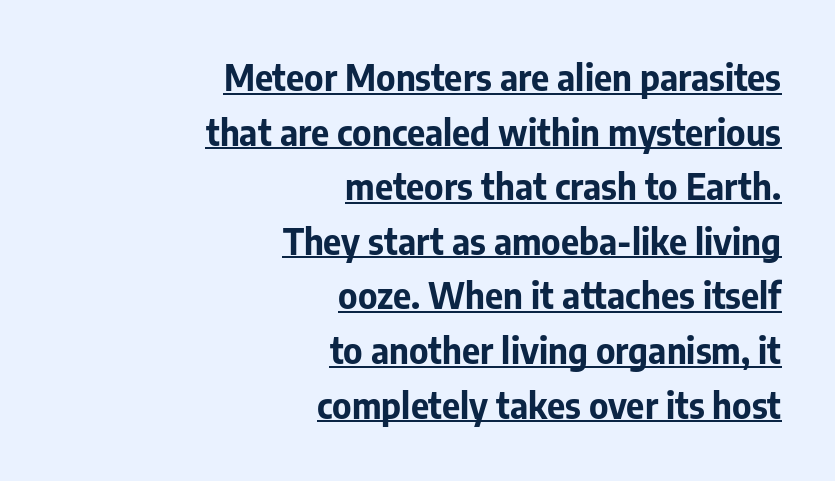
{"serif": "no", "italic": "no", "bold": "yes", "weight": "bold", "width": "normal", "stroke_contrast": "low", "x_height": "medium", "monospaced": "no", "underline": "yes", "align": "right", "line_spacing": "normal", "line_spacing_ratio": 1.56, "letter_spacing": "normal", "letter_spacing_em": 0.0, "glyph_px": 35}
